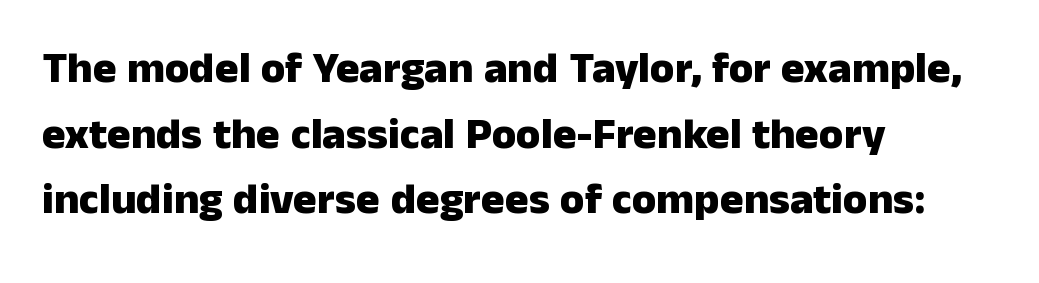
Q: Is the text bold? A: Yes.
Q: Is the text italic (slanted)? A: No, it is upright.
Q: Is the typeface a serif or a sans-serif typeface? A: Sans-serif.
Q: Is the text underlined? A: No.
Q: How is the paragraph aligned? A: Left-aligned.
Q: Is the spacing between letters normal or unusually wide? A: Normal.
Q: Is the spacing between lines tight, normal or loose? A: Normal.
Q: Width (condensed, normal, or wide)? A: Normal.
Q: Stroke contrast? A: Low.
Q: x-height? A: Medium.
Q: Monospaced? A: No.
